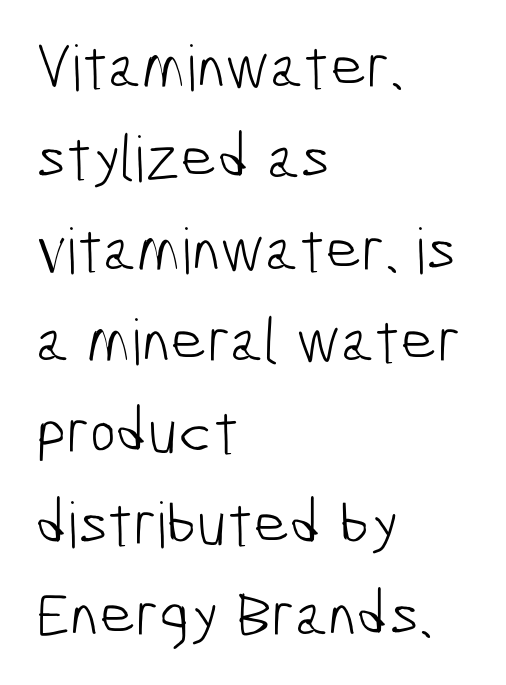
Q: Is the text bold? A: No.
Q: Is the typeface a serif or a sans-serif typeface? A: Sans-serif.
Q: Is the text underlined? A: No.
Q: How is the paragraph aligned? A: Left-aligned.
Q: Is the spacing between letters normal or unusually wide? A: Normal.
Q: Is the spacing between lines tight, normal or loose? A: Normal.
Q: Width (condensed, normal, or wide)? A: Condensed.
Q: Stroke contrast? A: Low.
Q: x-height? A: Medium.
Q: Monospaced? A: No.
